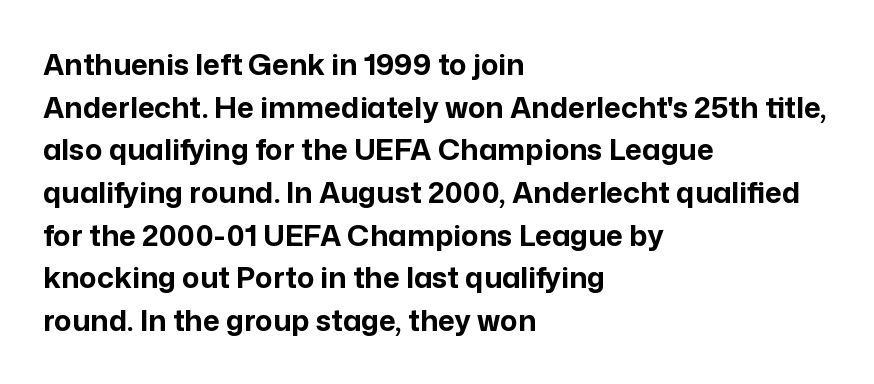
The image shows 29 px bold sans-serif type, upright; set left-aligned, normal line spacing (1.47x), normal letter spacing, not underlined; low stroke contrast and a medium x-height.
